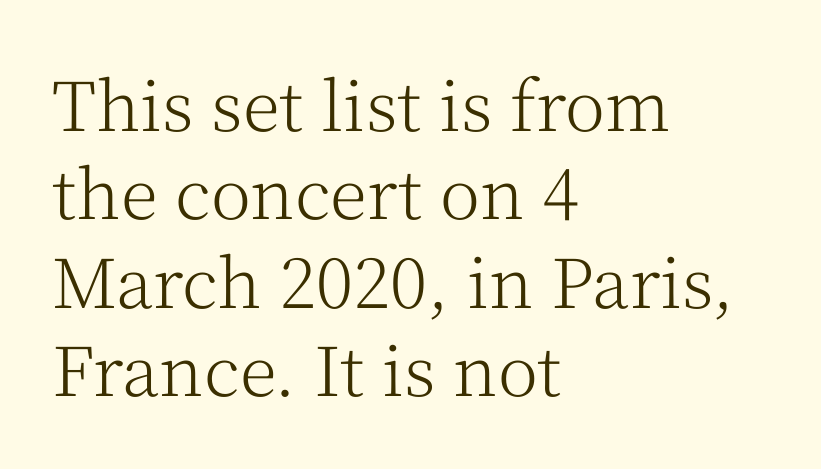
{"serif": "yes", "italic": "no", "bold": "no", "weight": "light", "width": "normal", "stroke_contrast": "medium", "x_height": "medium", "monospaced": "no", "underline": "no", "align": "left", "line_spacing": "normal", "line_spacing_ratio": 1.3, "letter_spacing": "normal", "letter_spacing_em": 0.0, "glyph_px": 68}
